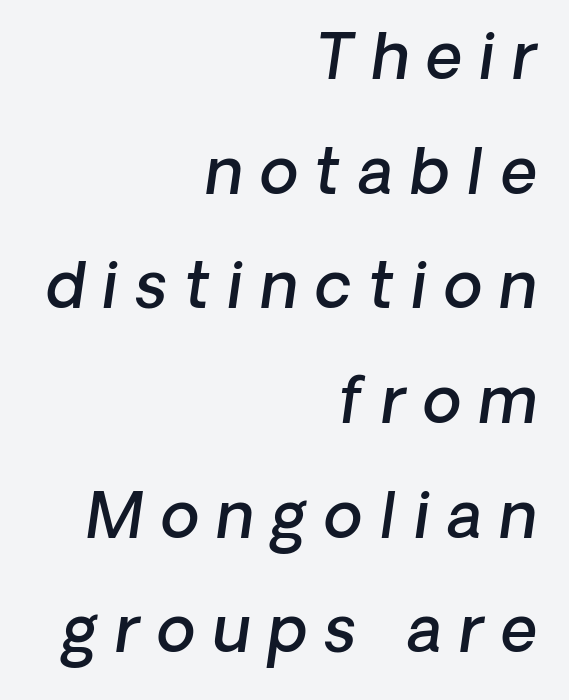
{"serif": "no", "bold": "semi", "weight": "semibold", "width": "normal", "stroke_contrast": "low", "x_height": "medium", "monospaced": "no", "underline": "no", "align": "right", "line_spacing_ratio": 1.82, "letter_spacing": "wide", "letter_spacing_em": 0.28, "glyph_px": 63}
